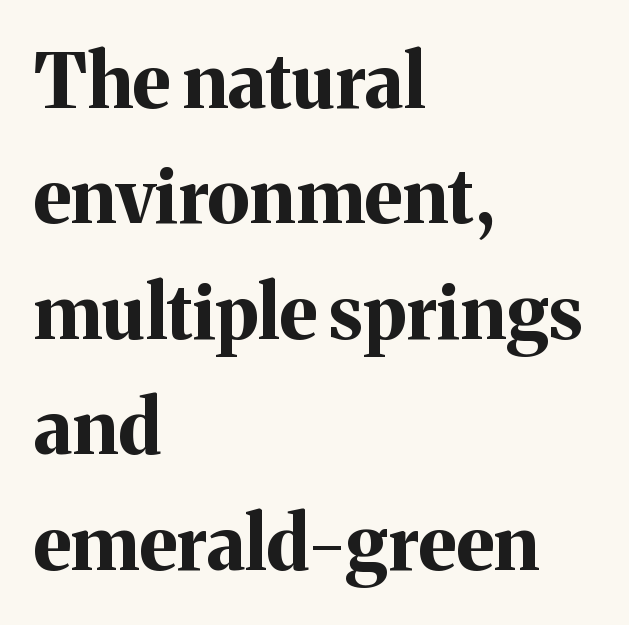
The image shows 75 px bold serif type, upright; set left-aligned, normal line spacing (1.54x), normal letter spacing, not underlined; medium stroke contrast and a medium x-height.
